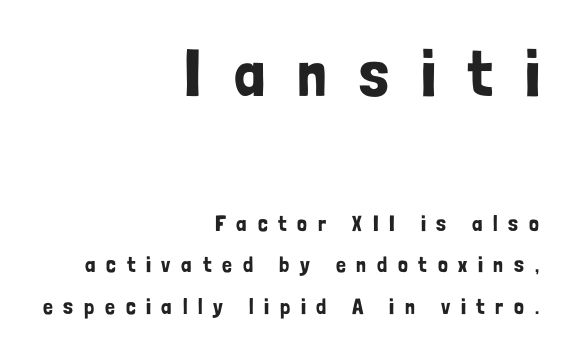
Note the varied advance widths — an 'i' is clearly narrower than an 'm'. A sans-serif font was chosen for this passage. Glyph-to-glyph distance is far greater than everyday printed text. A student would call this right alignment; a typographer would say flush right, rag left. The string is rendered with underlining switched off. The designer gave the opening block more size than the closing block.
